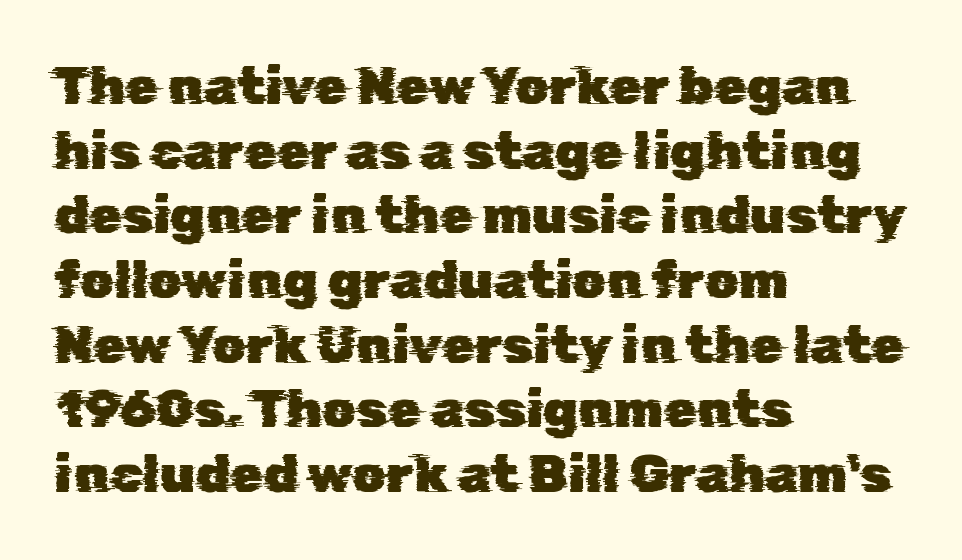
Here the designer chose a conventional face with non-uniform glyph widths. The words here are not underlined. Where is the straight margin? On the left. Spacing between characters is what you'd get straight out of the box.
